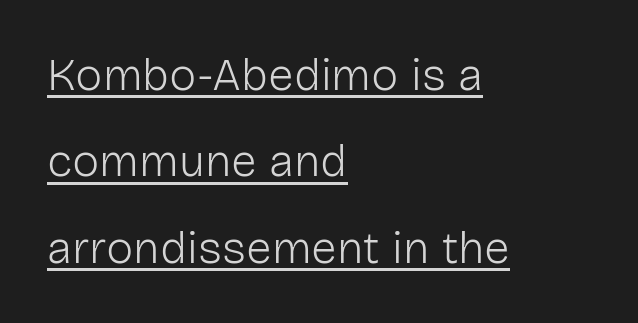
Q: Is the text bold? A: No.
Q: Is the text italic (slanted)? A: No, it is upright.
Q: Is the typeface a serif or a sans-serif typeface? A: Sans-serif.
Q: Is the text underlined? A: Yes.
Q: How is the paragraph aligned? A: Left-aligned.
Q: Is the spacing between letters normal or unusually wide? A: Normal.
Q: Width (condensed, normal, or wide)? A: Normal.
Q: Stroke contrast? A: Low.
Q: x-height? A: Medium.
Q: Monospaced? A: No.
